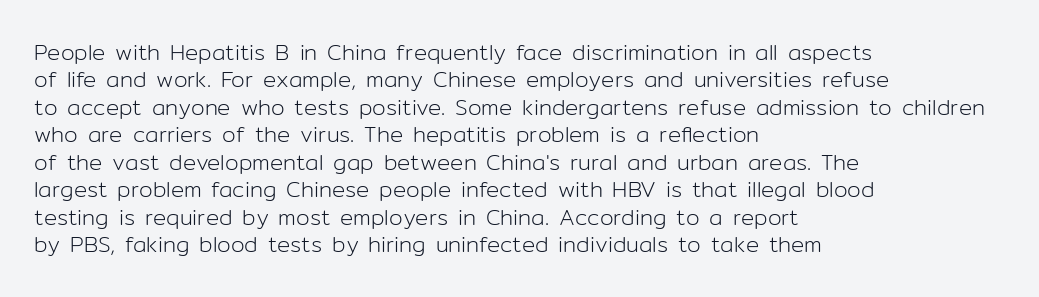
The image shows 22 px text type, upright; set left-aligned, normal line spacing (1.25x), normal letter spacing, not underlined.
